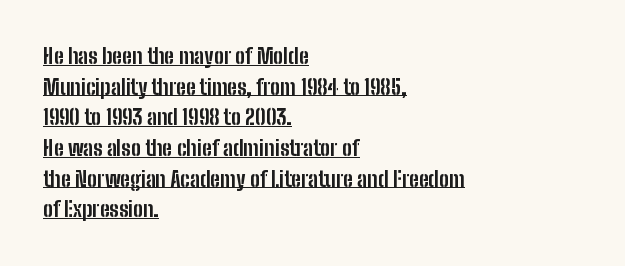
The image shows 21 px bold type, upright; set left-aligned, normal line spacing (1.46x), normal letter spacing, underlined.
